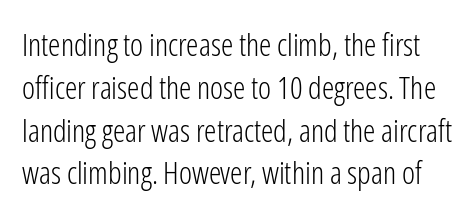
{"serif": "no", "italic": "no", "bold": "no", "weight": "light", "width": "condensed", "stroke_contrast": "low", "x_height": "medium", "monospaced": "no", "underline": "no", "line_spacing": "normal", "line_spacing_ratio": 1.38, "letter_spacing": "normal", "letter_spacing_em": 0.0, "glyph_px": 31}
